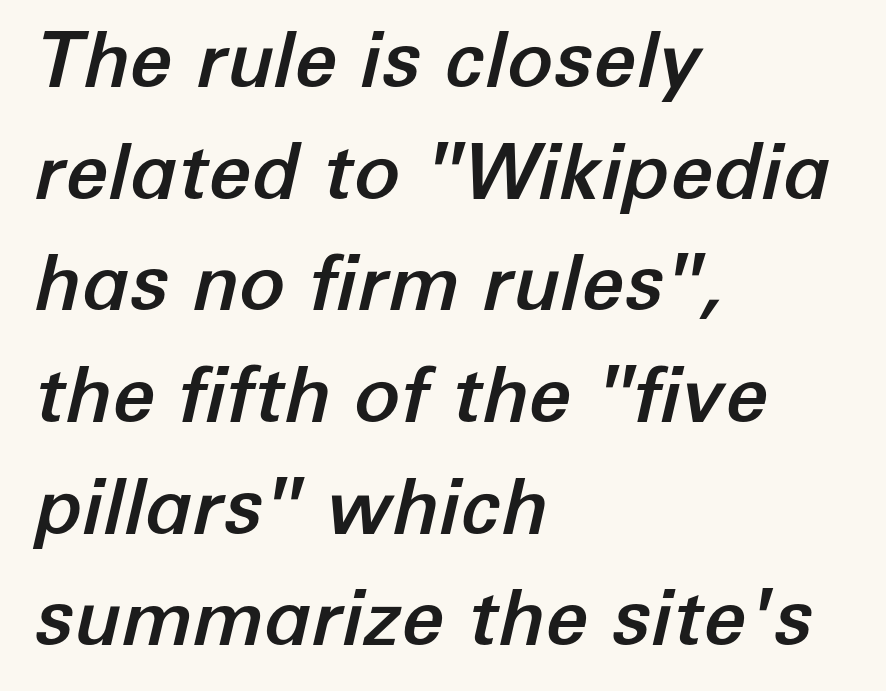
Quick note: underline off. You could not count columns in this text — the font is proportionally spaced. This sample uses an oblique cut, with every glyph tilted off the vertical. Each word holds together tightly as a unit, with standard inter-letter gaps.
